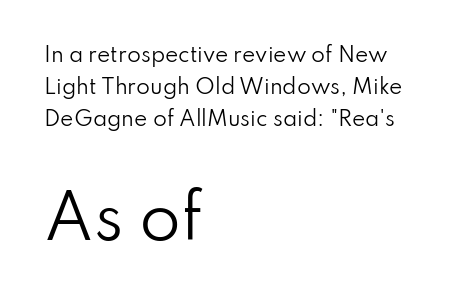
The image shows 60 px regular-weight sans-serif type, upright; set left-aligned, normal line spacing (1.6x), normal letter spacing, not underlined; the second (bottom) block is 3.0x larger; low stroke contrast and a small x-height.
